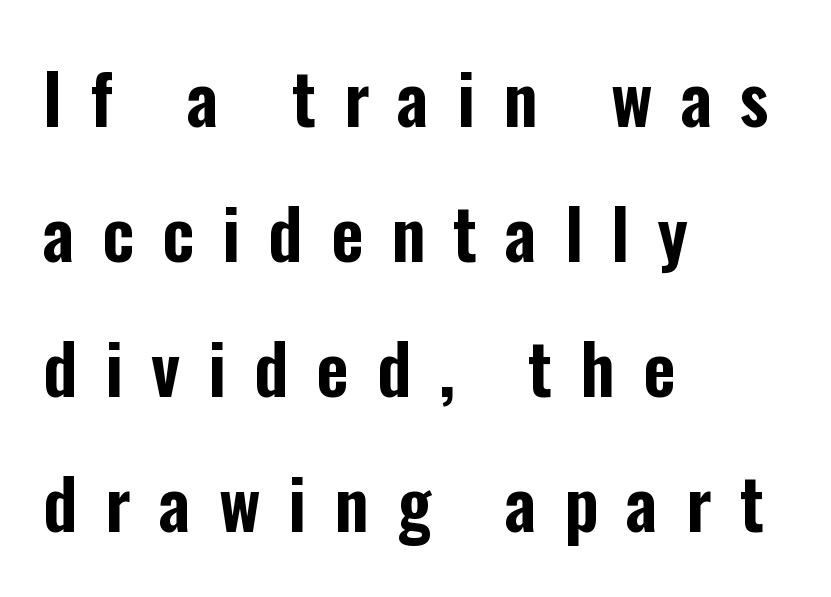
Does the lettering tilt? It doesn't — this is upright. The characters display no serif detailing; their extremities are plain. Each word looks stretched out because of the extra space between its letters. Horizontal bands of white between lines are thick stripes. This sample is left-justified, so line endings fall wherever the words run out. The passage shown is typed in a proportional face where columns would drift.
